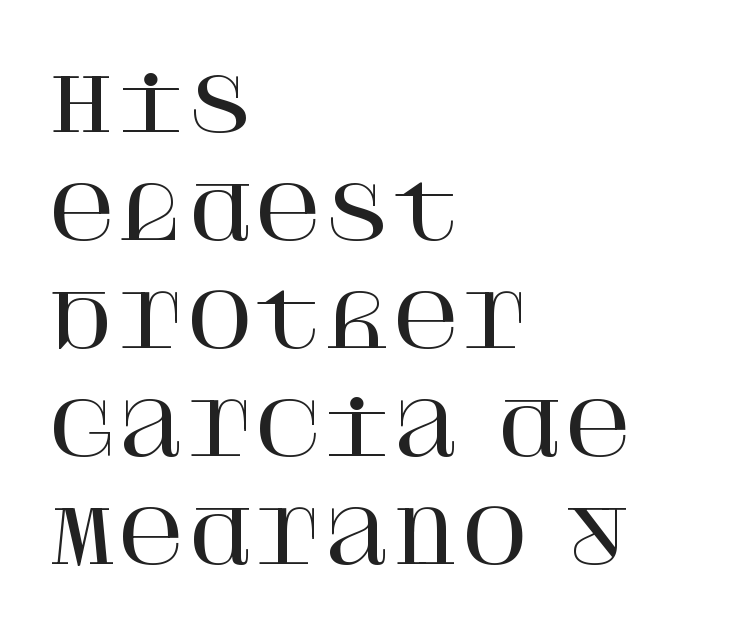
Ascenders rise straight up at ninety degrees. I'd call this a serif setting — the letters wear small feet. The block of text has a typical density, with ordinary space between rows. The passage shown has conventional tracking throughout.
